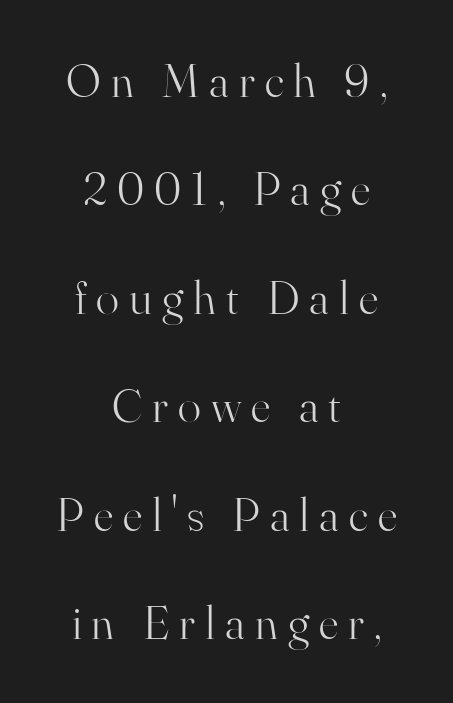
Q: Is the text bold? A: No.
Q: Is the text italic (slanted)? A: No, it is upright.
Q: Is the typeface a serif or a sans-serif typeface? A: Serif.
Q: Is the text underlined? A: No.
Q: How is the paragraph aligned? A: Centered.
Q: Is the spacing between letters normal or unusually wide? A: Unusually wide.
Q: Is the spacing between lines tight, normal or loose? A: Loose.
Q: Width (condensed, normal, or wide)? A: Normal.
Q: Stroke contrast? A: High.
Q: x-height? A: Small.
Q: Monospaced? A: No.
